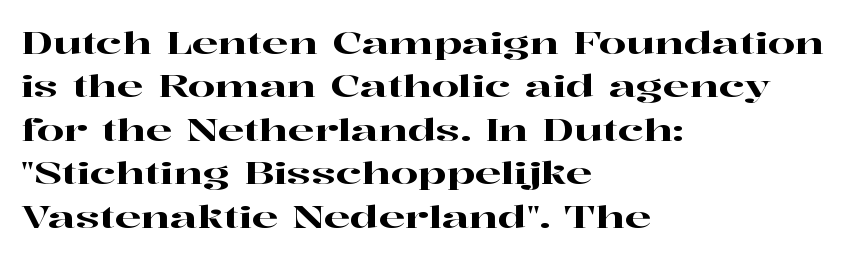
The image shows 31 px wide serif type, upright; set left-aligned, normal line spacing (1.4x), normal letter spacing, not underlined; high stroke contrast and a medium x-height.
